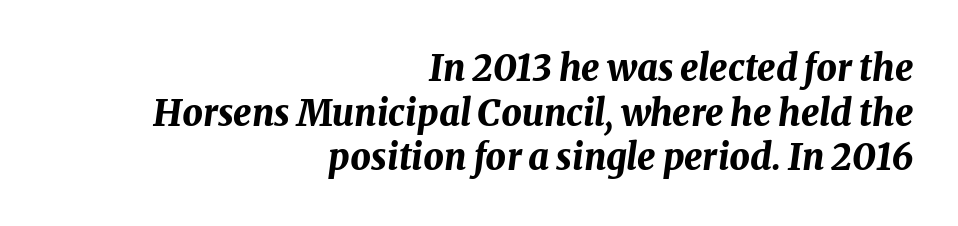
Q: Is the text bold? A: Yes.
Q: Is the text italic (slanted)? A: Yes, it leans right by about 8 degrees.
Q: Is the text underlined? A: No.
Q: How is the paragraph aligned? A: Right-aligned.
Q: Is the spacing between letters normal or unusually wide? A: Normal.
Q: Width (condensed, normal, or wide)? A: Normal.
Q: Stroke contrast? A: Medium.
Q: x-height? A: Medium.
Q: Monospaced? A: No.
